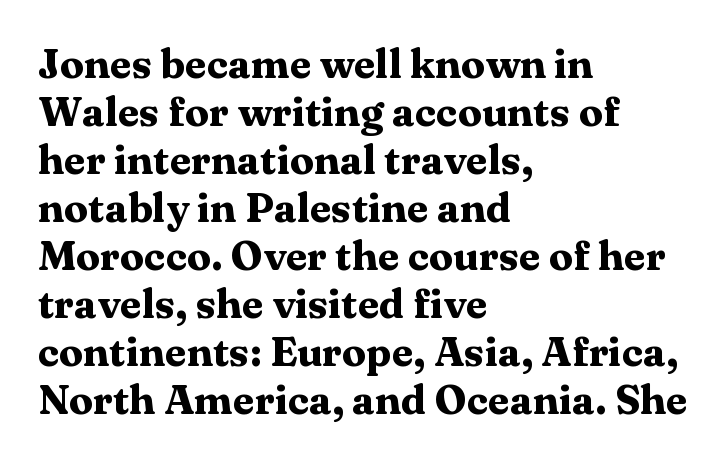
Q: Is the text bold? A: Yes.
Q: Is the text italic (slanted)? A: No, it is upright.
Q: Is the typeface a serif or a sans-serif typeface? A: Serif.
Q: Is the text underlined? A: No.
Q: How is the paragraph aligned? A: Left-aligned.
Q: Is the spacing between letters normal or unusually wide? A: Normal.
Q: Width (condensed, normal, or wide)? A: Wide.
Q: Stroke contrast? A: Medium.
Q: x-height? A: Medium.
Q: Monospaced? A: No.
